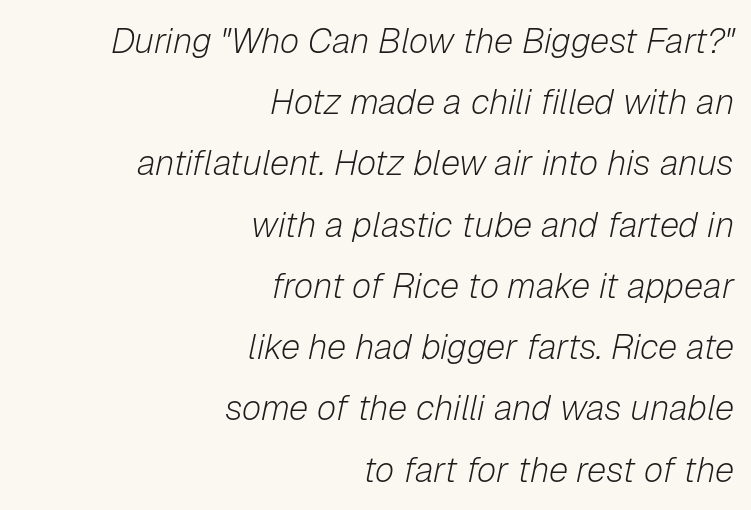
Q: Is the text bold? A: No.
Q: Is the text italic (slanted)? A: Yes, it leans right by about 12 degrees.
Q: Is the text underlined? A: No.
Q: How is the paragraph aligned? A: Right-aligned.
Q: Is the spacing between letters normal or unusually wide? A: Normal.
Q: Width (condensed, normal, or wide)? A: Normal.
Q: Stroke contrast? A: Low.
Q: x-height? A: Medium.
Q: Monospaced? A: No.
